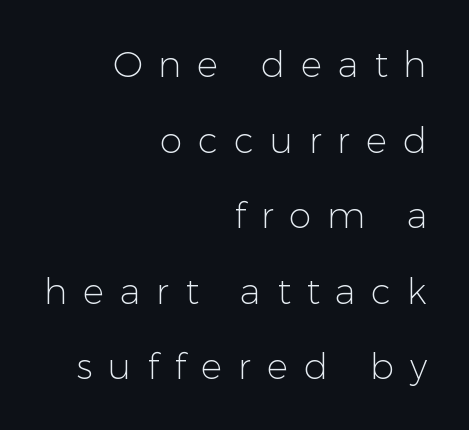
Q: Is the text bold? A: No.
Q: Is the text italic (slanted)? A: No, it is upright.
Q: Is the typeface a serif or a sans-serif typeface? A: Sans-serif.
Q: Is the text underlined? A: No.
Q: How is the paragraph aligned? A: Right-aligned.
Q: Is the spacing between letters normal or unusually wide? A: Unusually wide.
Q: Is the spacing between lines tight, normal or loose? A: Loose.
Q: Width (condensed, normal, or wide)? A: Normal.
Q: Stroke contrast? A: Low.
Q: x-height? A: Medium.
Q: Monospaced? A: No.
